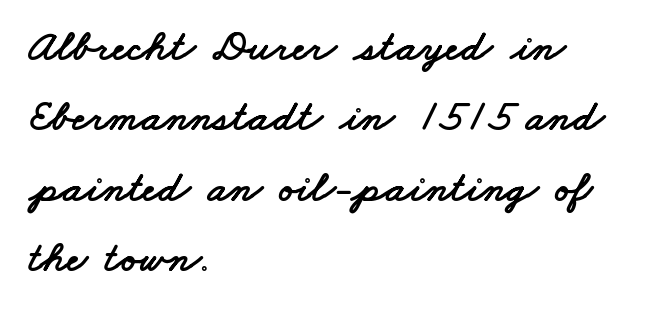
Q: Is the typeface a serif or a sans-serif typeface? A: Sans-serif.
Q: Is the text underlined? A: No.
Q: How is the paragraph aligned? A: Left-aligned.
Q: Is the spacing between letters normal or unusually wide? A: Normal.
Q: Is the spacing between lines tight, normal or loose? A: Normal.
Q: Width (condensed, normal, or wide)? A: Wide.
Q: Stroke contrast? A: Low.
Q: x-height? A: Small.
Q: Monospaced? A: No.
